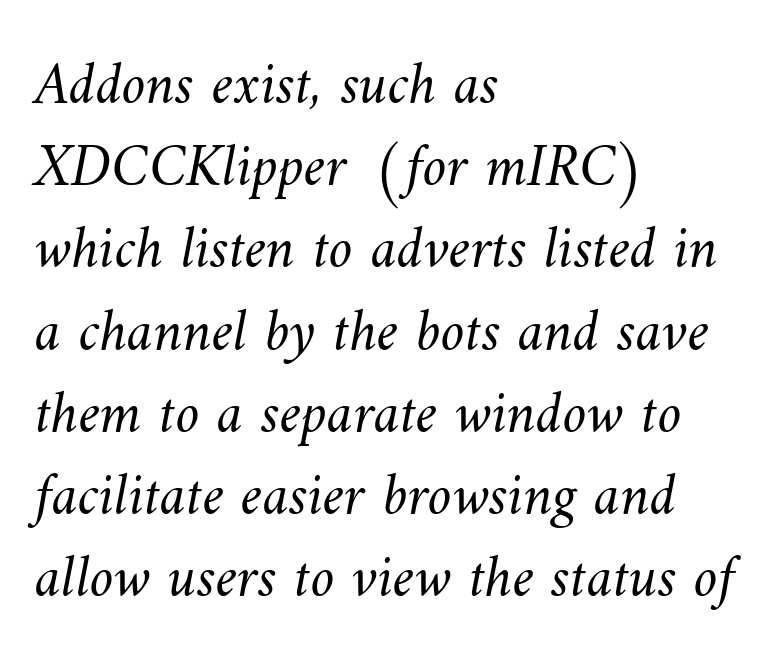
The image shows 60 px light type; set left-aligned, normal line spacing (1.37x), normal letter spacing, not underlined; medium stroke contrast and a small x-height.
